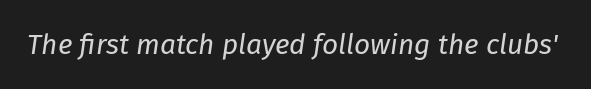
Q: Is the text bold? A: No.
Q: Is the text italic (slanted)? A: Yes, it leans right by about 8 degrees.
Q: Is the text underlined? A: No.
Q: Is the spacing between letters normal or unusually wide? A: Normal.
Q: Width (condensed, normal, or wide)? A: Normal.
Q: Stroke contrast? A: Low.
Q: x-height? A: Medium.
Q: Monospaced? A: No.
